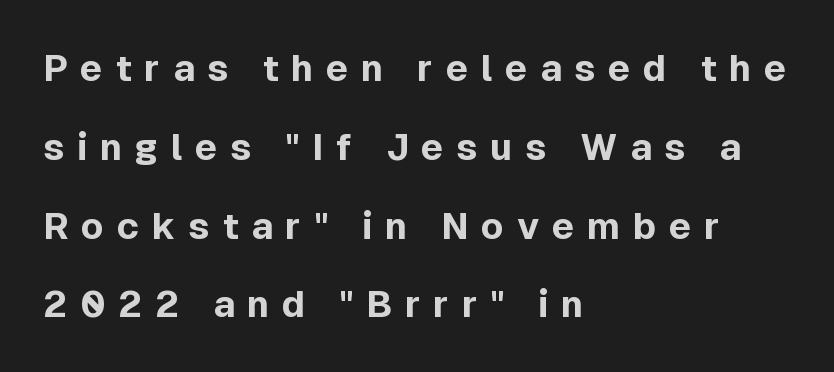
{"serif": "no", "italic": "no", "bold": "yes", "weight": "bold", "width": "normal", "x_height": "medium", "monospaced": "no", "underline": "no", "align": "left", "line_spacing": "loose", "line_spacing_ratio": 2.13, "letter_spacing": "wide", "letter_spacing_em": 0.34, "glyph_px": 37}
